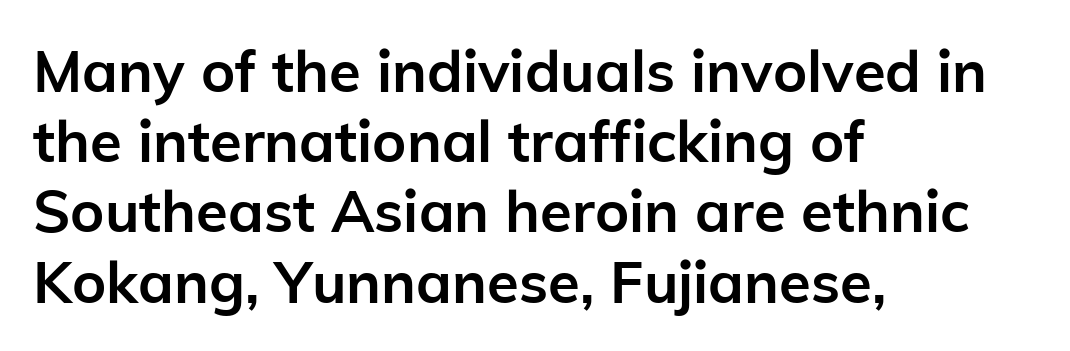
{"serif": "no", "italic": "no", "bold": "yes", "weight": "semibold", "width": "normal", "stroke_contrast": "low", "x_height": "medium", "monospaced": "no", "underline": "no", "align": "left", "line_spacing_ratio": 1.21, "letter_spacing": "normal", "letter_spacing_em": 0.0, "glyph_px": 58}
